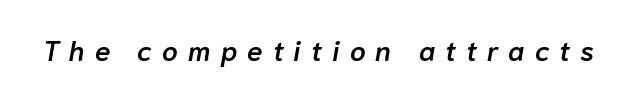
The image shows 28 px semibold type, italic (leaning right); set unusually wide letter spacing (+0.36 em), not underlined; low stroke contrast and a medium x-height.
